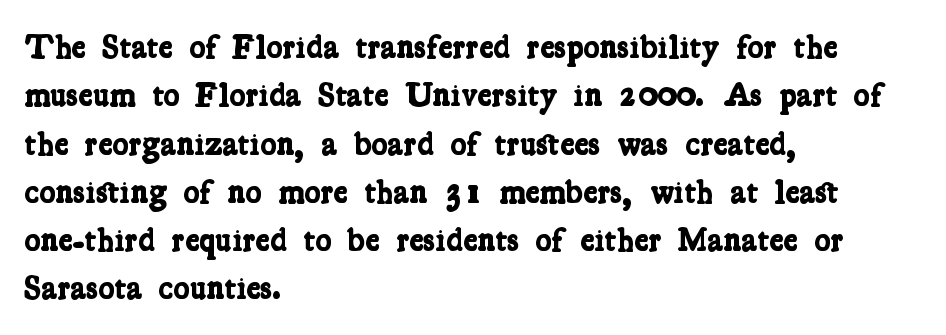
{"serif": "yes", "bold": "yes", "weight": "bold", "width": "condensed", "stroke_contrast": "low", "x_height": "medium", "monospaced": "no", "underline": "no", "align": "left", "line_spacing": "normal", "line_spacing_ratio": 1.42, "letter_spacing": "normal", "letter_spacing_em": 0.0, "glyph_px": 34}
